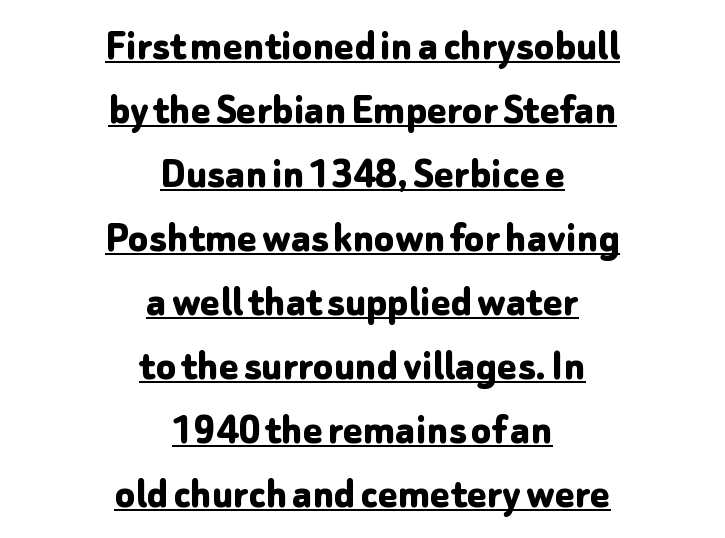
The image shows 46 px bold sans-serif type, upright; set centered, normal line spacing (1.39x), normal letter spacing, underlined; low stroke contrast and a medium x-height.
